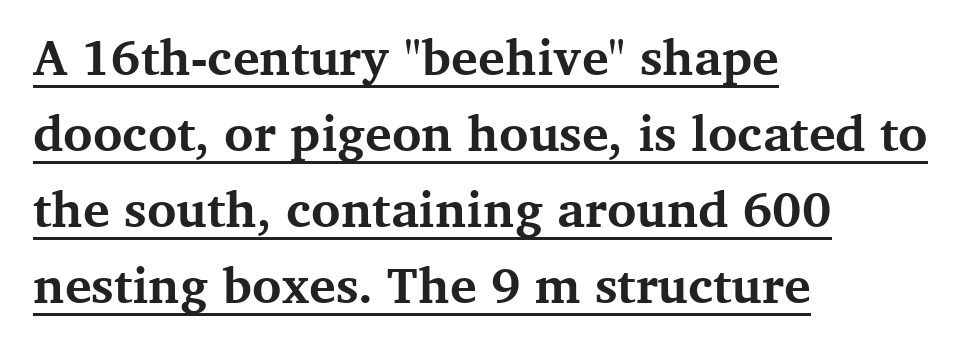
Q: Is the text bold? A: Yes.
Q: Is the text italic (slanted)? A: No, it is upright.
Q: Is the typeface a serif or a sans-serif typeface? A: Serif.
Q: Is the text underlined? A: Yes.
Q: How is the paragraph aligned? A: Left-aligned.
Q: Is the spacing between letters normal or unusually wide? A: Normal.
Q: Is the spacing between lines tight, normal or loose? A: Normal.
Q: Width (condensed, normal, or wide)? A: Normal.
Q: Stroke contrast? A: Medium.
Q: x-height? A: Medium.
Q: Monospaced? A: No.
